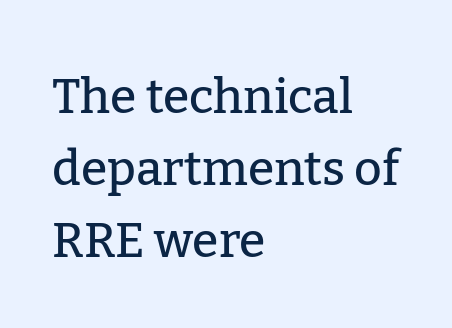
{"serif": "yes", "italic": "no", "width": "normal", "stroke_contrast": "low", "x_height": "medium", "monospaced": "no", "underline": "no", "align": "left", "line_spacing": "normal", "line_spacing_ratio": 1.5, "letter_spacing": "normal", "letter_spacing_em": 0.0, "glyph_px": 48}
